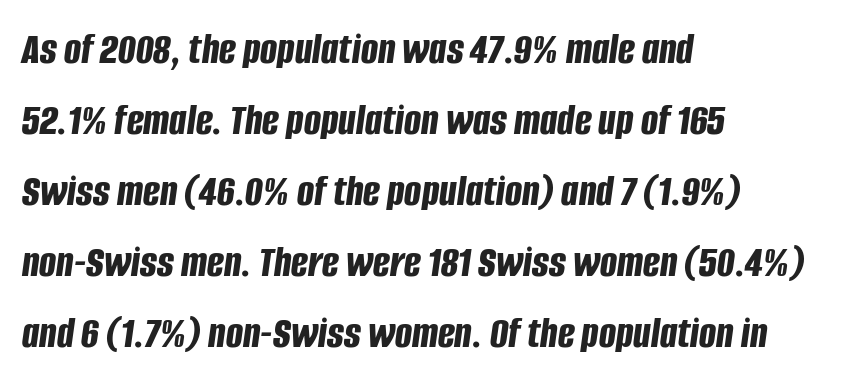
The image shows 45 px bold, condensed type, italic (leaning right); set left-aligned, normal line spacing (1.58x), normal letter spacing, not underlined; low stroke contrast and a large x-height.
